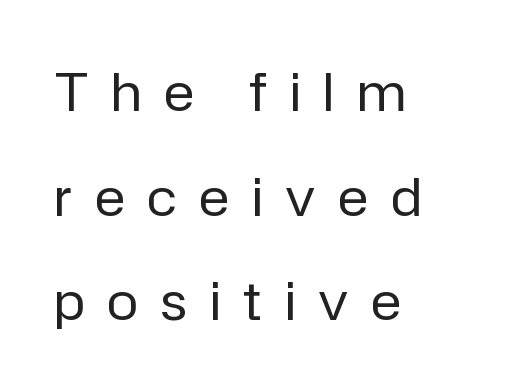
Q: Is the text bold? A: No.
Q: Is the text italic (slanted)? A: No, it is upright.
Q: Is the typeface a serif or a sans-serif typeface? A: Sans-serif.
Q: Is the text underlined? A: No.
Q: How is the paragraph aligned? A: Left-aligned.
Q: Is the spacing between letters normal or unusually wide? A: Unusually wide.
Q: Is the spacing between lines tight, normal or loose? A: Loose.
Q: Width (condensed, normal, or wide)? A: Normal.
Q: Stroke contrast? A: Low.
Q: x-height? A: Medium.
Q: Monospaced? A: No.
